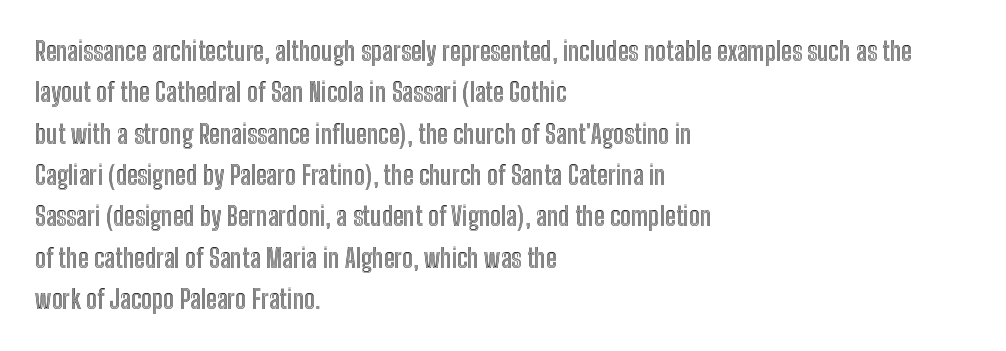
{"italic": "no", "underline": "no", "align": "left", "line_spacing": "normal", "line_spacing_ratio": 1.59, "letter_spacing": "normal", "letter_spacing_em": 0.0, "glyph_px": 26}
